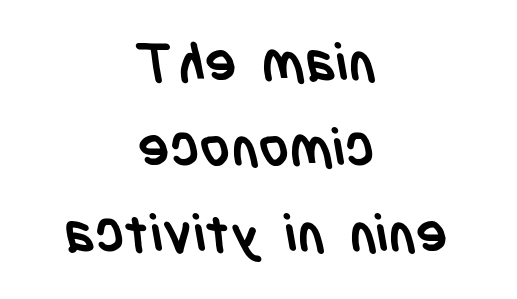
The image shows 53 px semibold, condensed sans-serif type; set centered, normal line spacing (1.61x), normal letter spacing, not underlined; low stroke contrast and a large x-height.
